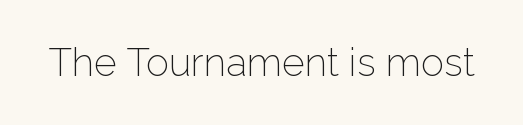
{"serif": "no", "italic": "no", "bold": "no", "weight": "thin", "width": "normal", "stroke_contrast": "low", "x_height": "medium", "monospaced": "no", "underline": "no", "letter_spacing": "normal", "letter_spacing_em": 0.0, "glyph_px": 39}
